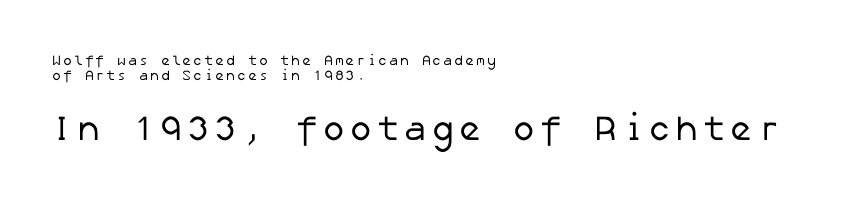
{"serif": "no", "bold": "no", "weight": "regular", "width": "normal", "stroke_contrast": "low", "x_height": "medium", "underline": "no", "align": "left", "line_spacing": "tight", "line_spacing_ratio": 1.04, "larger_block": "second", "size_ratio": 2.5, "glyph_px": 35}
